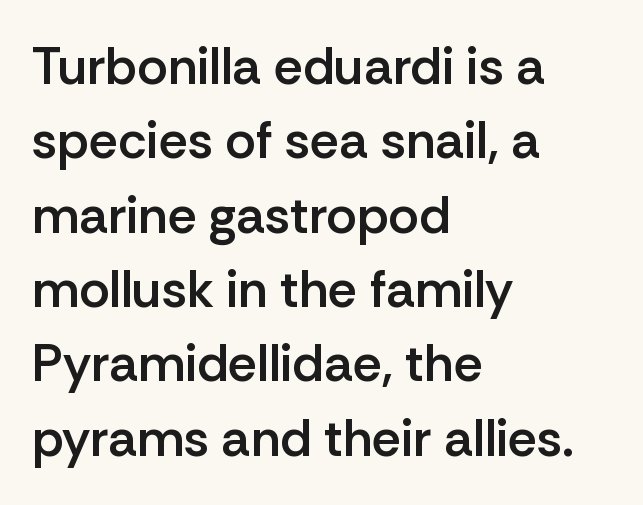
The image shows 52 px semibold sans-serif type, upright; set left-aligned, normal line spacing (1.43x), normal letter spacing, not underlined; low stroke contrast and a medium x-height.
